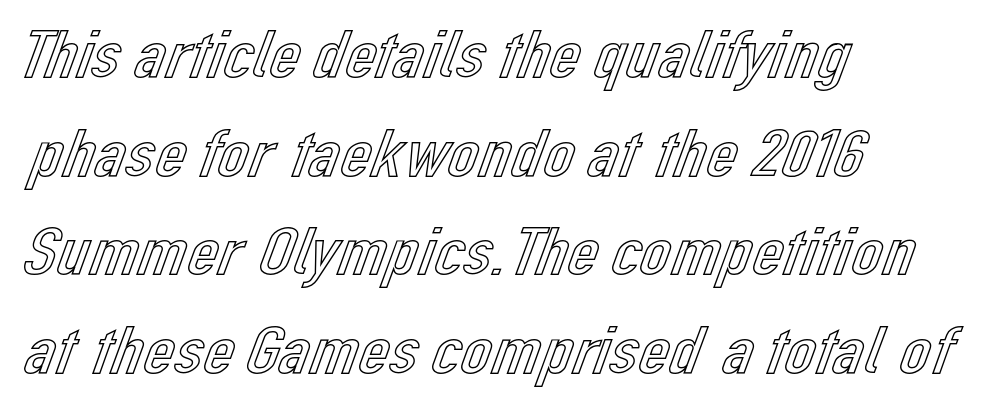
Q: Is the text italic (slanted)? A: Yes.
Q: Is the text underlined? A: No.
Q: How is the paragraph aligned? A: Left-aligned.
Q: Is the spacing between letters normal or unusually wide? A: Normal.
Q: Is the spacing between lines tight, normal or loose? A: Normal.
Q: Width (condensed, normal, or wide)? A: Normal.
Q: x-height? A: Medium.
Q: Monospaced? A: No.
